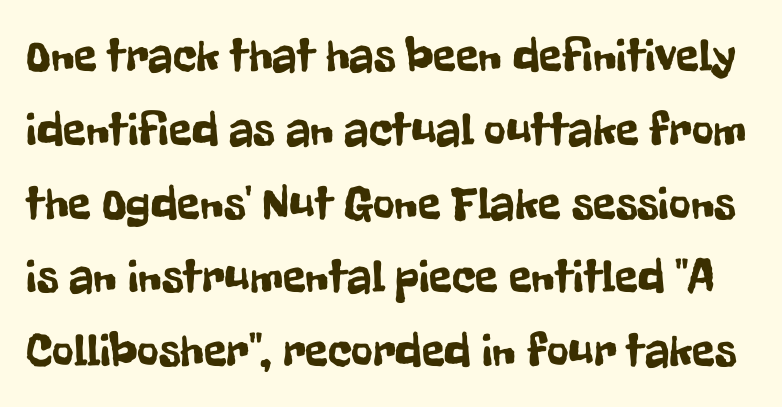
{"serif": "no", "italic": "no", "width": "condensed", "stroke_contrast": "low", "x_height": "medium", "monospaced": "no", "underline": "no", "line_spacing": "normal", "line_spacing_ratio": 1.57, "letter_spacing": "normal", "letter_spacing_em": 0.0, "glyph_px": 47}
